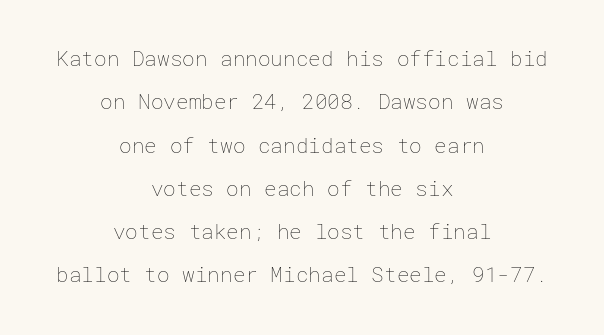
Rows of type keep a wide berth in the vertical direction. Honestly, the letter spacing is just normal — you wouldn't notice it. Caption: multi-line text, centered on the measure. A bare baseline throughout the passage. Quick note: not italic, upright. Summary of weight: not heavy and not bold.
